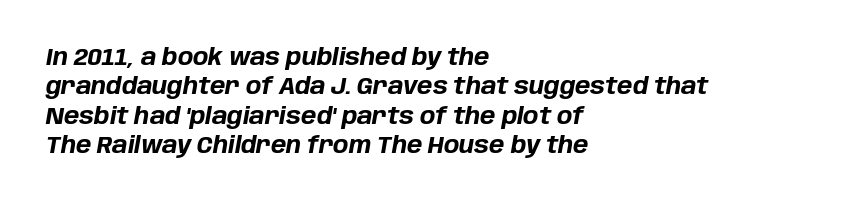
The image shows 23 px bold type, italic (leaning right); set left-aligned, normal line spacing (1.28x), normal letter spacing, not underlined.
